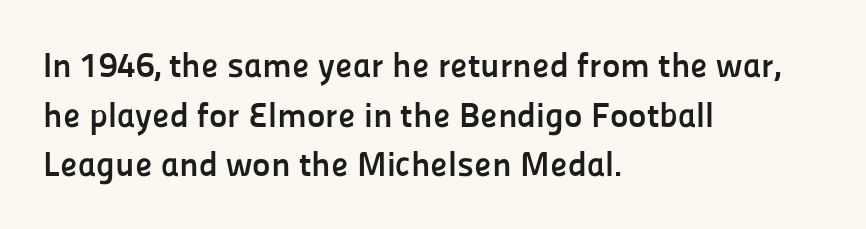
Q: Is the text bold? A: Yes.
Q: Is the text italic (slanted)? A: No, it is upright.
Q: Is the typeface a serif or a sans-serif typeface? A: Sans-serif.
Q: Is the text underlined? A: No.
Q: How is the paragraph aligned? A: Left-aligned.
Q: Is the spacing between letters normal or unusually wide? A: Normal.
Q: Is the spacing between lines tight, normal or loose? A: Normal.
Q: Width (condensed, normal, or wide)? A: Normal.
Q: Stroke contrast? A: Low.
Q: x-height? A: Medium.
Q: Monospaced? A: No.
